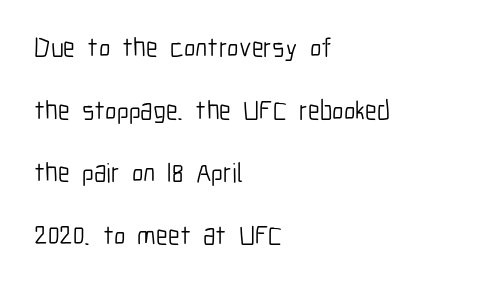
{"italic": "no", "bold": "no", "underline": "no", "align": "left", "line_spacing": "loose", "line_spacing_ratio": 2.32, "letter_spacing": "normal", "letter_spacing_em": 0.0, "glyph_px": 27}
